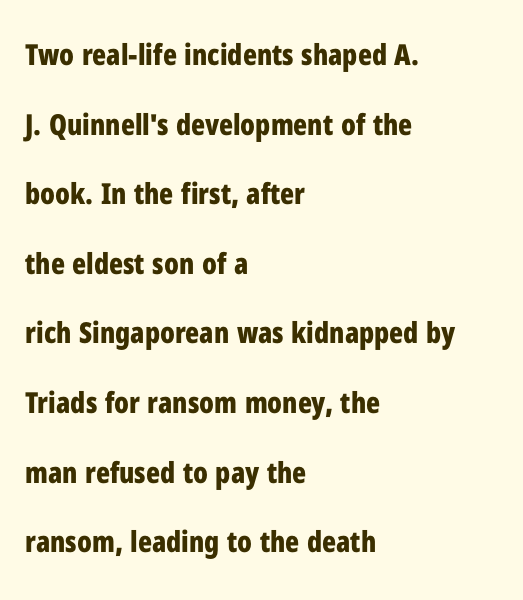
Q: Is the text bold? A: Yes.
Q: Is the text italic (slanted)? A: No, it is upright.
Q: Is the typeface a serif or a sans-serif typeface? A: Sans-serif.
Q: Is the text underlined? A: No.
Q: How is the paragraph aligned? A: Left-aligned.
Q: Is the spacing between letters normal or unusually wide? A: Normal.
Q: Is the spacing between lines tight, normal or loose? A: Loose.
Q: Width (condensed, normal, or wide)? A: Condensed.
Q: Stroke contrast? A: Low.
Q: x-height? A: Medium.
Q: Monospaced? A: No.
